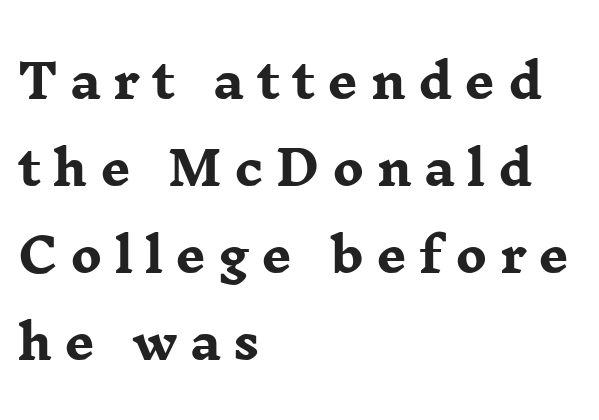
The image shows 47 px heavy, wide serif type, upright; set left-aligned, line spacing 1.85x, unusually wide letter spacing (+0.26 em), not underlined; low stroke contrast and a medium x-height.
